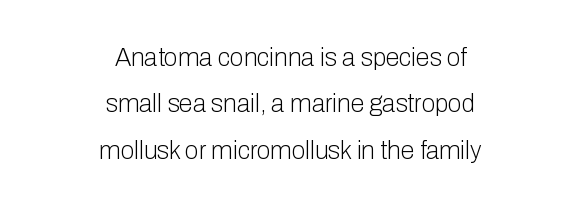
The glyphs are unaccompanied by any horizontal stroke below them. Each stroke keeps to a modest, everyday thickness or less. Notice how the stems are strictly vertical — no italics here. Does the copy run flush right? No — it is centered line by line. Inter-character spacing is left at the font's built-in metrics.
